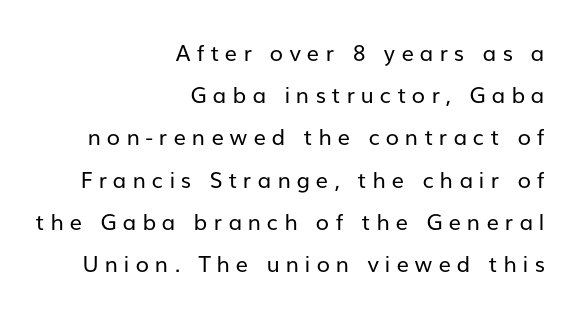
The image shows 22 px text type, upright; set right-aligned, loose line spacing (1.92x), unusually wide letter spacing (+0.27 em), not underlined.
